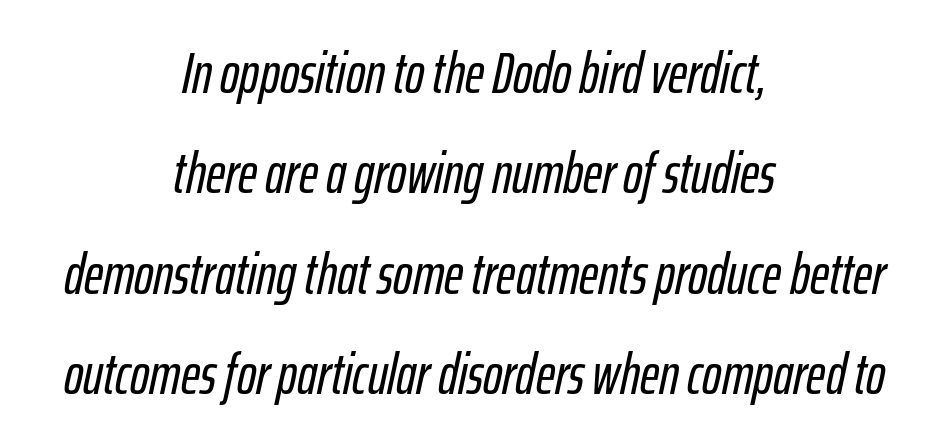
The image shows 58 px condensed type, italic (leaning right); set centered, line spacing 1.73x, normal letter spacing, not underlined; low stroke contrast and a medium x-height.
